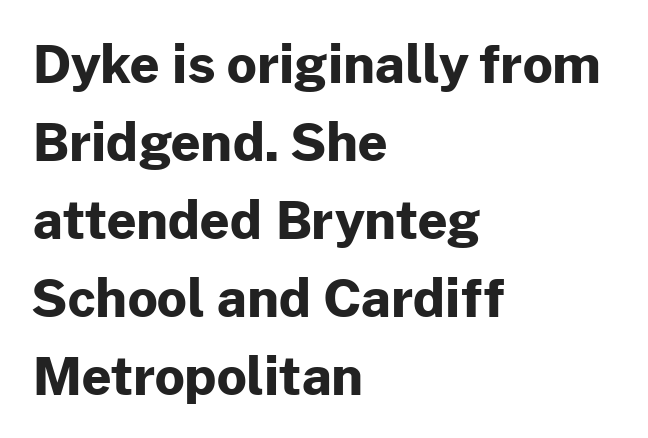
Q: Is the text bold? A: Yes.
Q: Is the text italic (slanted)? A: No, it is upright.
Q: Is the typeface a serif or a sans-serif typeface? A: Sans-serif.
Q: Is the text underlined? A: No.
Q: How is the paragraph aligned? A: Left-aligned.
Q: Is the spacing between letters normal or unusually wide? A: Normal.
Q: Is the spacing between lines tight, normal or loose? A: Normal.
Q: Width (condensed, normal, or wide)? A: Normal.
Q: Stroke contrast? A: Low.
Q: x-height? A: Medium.
Q: Monospaced? A: No.
